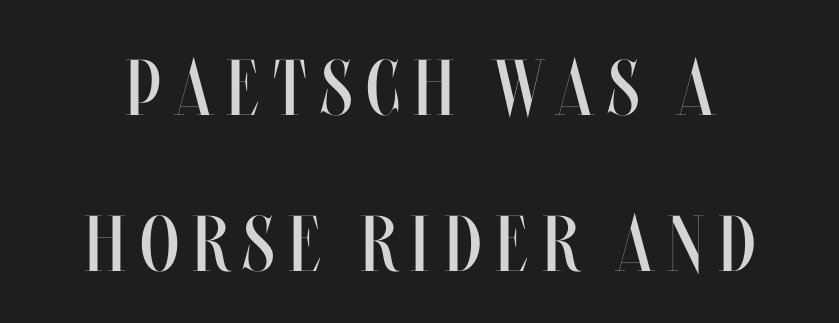
The image shows 79 px regular-weight, condensed type, upright; set loose line spacing (1.97x), not underlined; medium stroke contrast and a large x-height.
